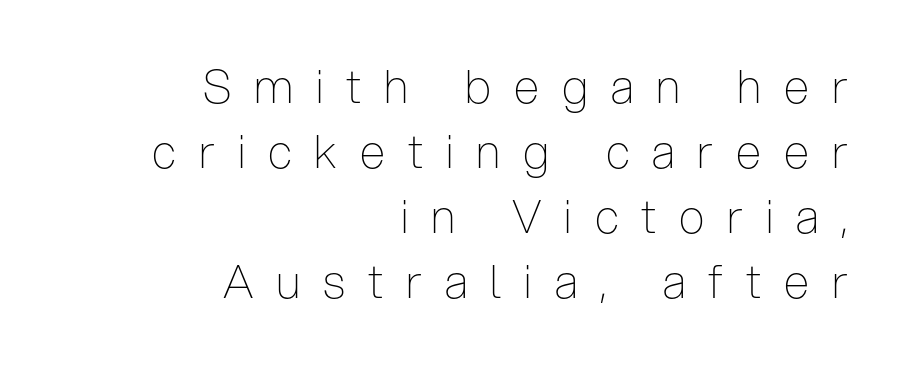
Q: Is the text bold? A: No.
Q: Is the text italic (slanted)? A: No, it is upright.
Q: Is the typeface a serif or a sans-serif typeface? A: Sans-serif.
Q: Is the text underlined? A: No.
Q: How is the paragraph aligned? A: Right-aligned.
Q: Is the spacing between letters normal or unusually wide? A: Unusually wide.
Q: Is the spacing between lines tight, normal or loose? A: Normal.
Q: Width (condensed, normal, or wide)? A: Condensed.
Q: Stroke contrast? A: Low.
Q: x-height? A: Medium.
Q: Monospaced? A: No.
